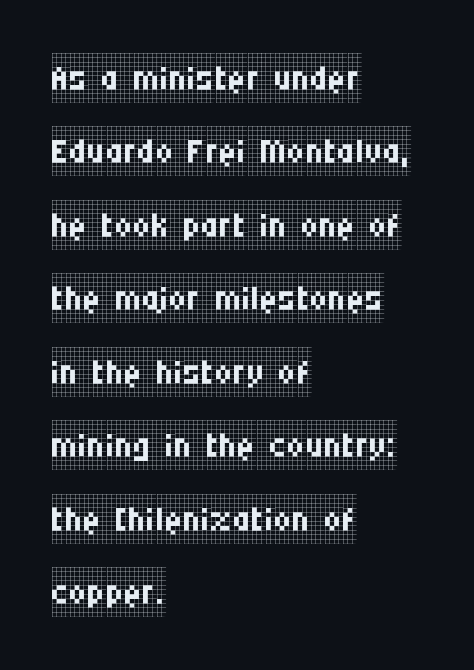
The lines in this sample share a left origin and differ only in where they stop. There is no visible air inserted between adjacent glyphs. Compared with typical paragraphs, the rows here are spaced about the same. Think of a printed novel: that variable character pitch is what you see here.
